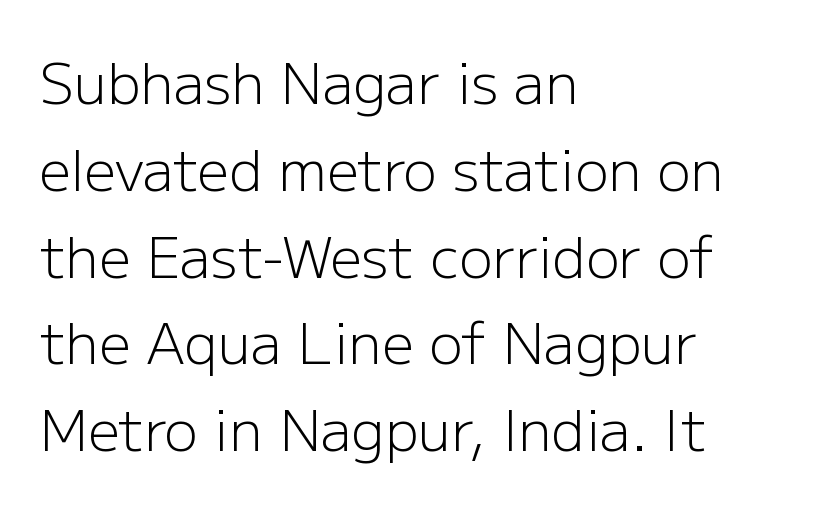
Q: Is the text bold? A: No.
Q: Is the text italic (slanted)? A: No, it is upright.
Q: Is the typeface a serif or a sans-serif typeface? A: Sans-serif.
Q: Is the text underlined? A: No.
Q: How is the paragraph aligned? A: Left-aligned.
Q: Is the spacing between letters normal or unusually wide? A: Normal.
Q: Is the spacing between lines tight, normal or loose? A: Normal.
Q: Width (condensed, normal, or wide)? A: Normal.
Q: Stroke contrast? A: Low.
Q: x-height? A: Medium.
Q: Monospaced? A: No.
